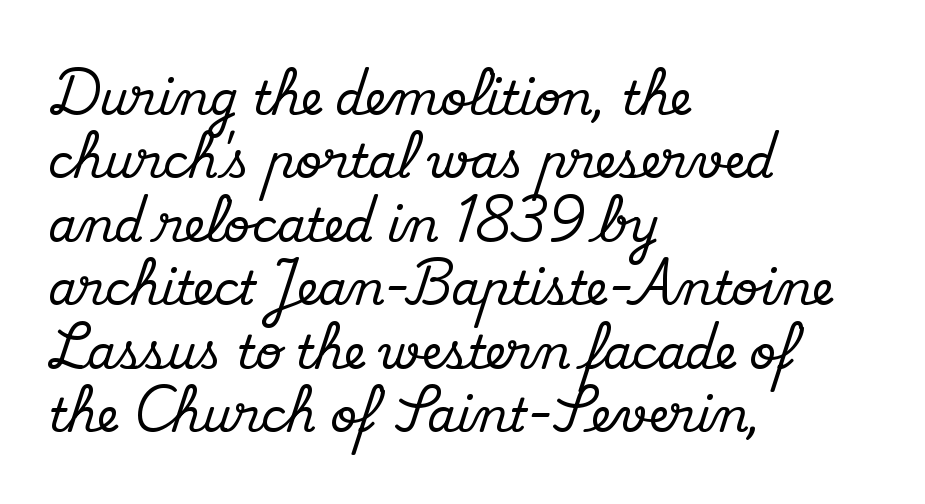
The letters carry serifs — small finishing strokes at the ends of their stems. Left-aligned paragraph, ragged on the right. Descender tails drop into unmarked territory.
